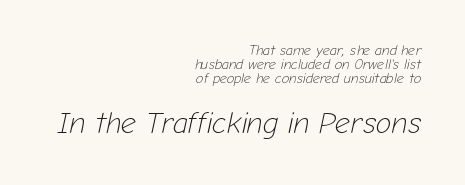
Q: Is the text bold? A: No.
Q: Is the text italic (slanted)? A: Yes, it leans right by about 12 degrees.
Q: Is the text underlined? A: No.
Q: How is the paragraph aligned? A: Right-aligned.
Q: Is the spacing between letters normal or unusually wide? A: Normal.
Q: Is the spacing between lines tight, normal or loose? A: Tight.
Q: Which block of text is set in a larger size, the first (top) or the second (bottom)? A: The second (bottom) one.
Q: Width (condensed, normal, or wide)? A: Normal.
Q: Stroke contrast? A: Low.
Q: x-height? A: Medium.
Q: Monospaced? A: No.
